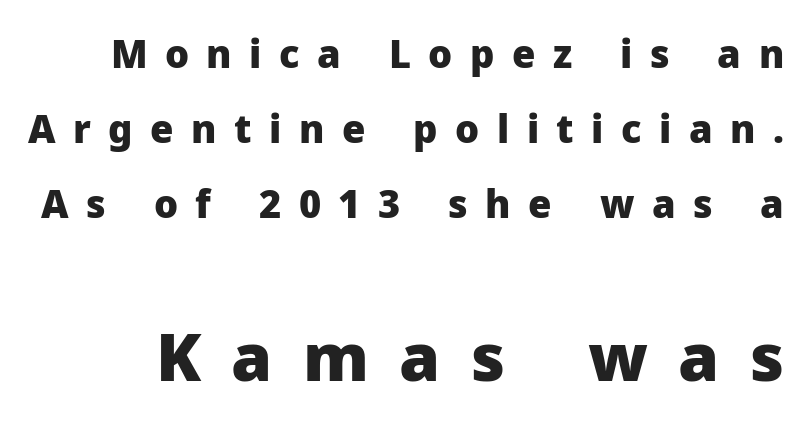
The image shows 66 px heavy sans-serif type, upright; set loose line spacing (1.97x), unusually wide letter spacing (+0.46 em), not underlined; the second (bottom) block is 1.74x larger; low stroke contrast and a medium x-height.
